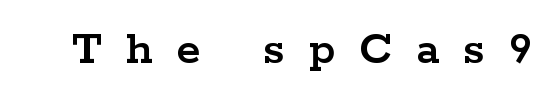
The image shows 49 px wide serif type, upright; set unusually wide letter spacing (+0.49 em), not underlined; low stroke contrast and a medium x-height.
